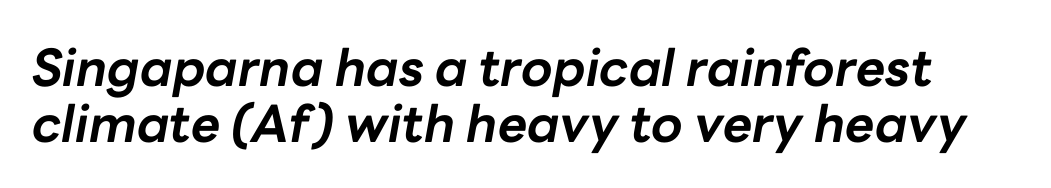
Q: Is the text bold? A: Yes.
Q: Is the text italic (slanted)? A: Yes, it leans right by about 10 degrees.
Q: Is the text underlined? A: No.
Q: Is the spacing between letters normal or unusually wide? A: Normal.
Q: Is the spacing between lines tight, normal or loose? A: Tight.
Q: Width (condensed, normal, or wide)? A: Normal.
Q: Stroke contrast? A: Low.
Q: x-height? A: Medium.
Q: Monospaced? A: No.
